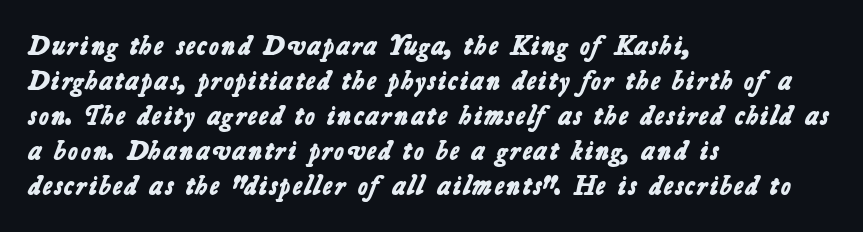
The image shows 27 px bold type; set left-aligned, normal line spacing (1.3x), normal letter spacing, not underlined.
